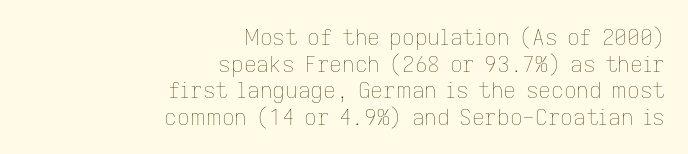
The specimen omits any rule beneath the text block's lines. Here the glyphs are tracked normally, forming tight word shapes. Unbolded letterforms with no extra heft. These lines stack with their right ends in a neat column. The type sits square on the baseline with zero lean.
